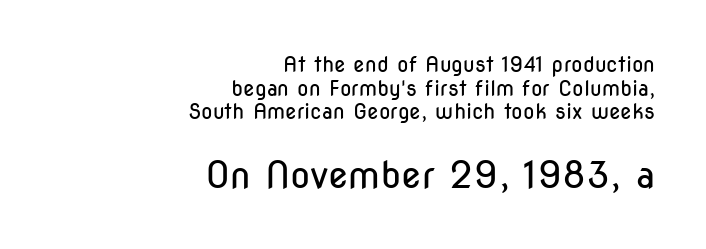
The rendering uses a small line-height, squeezing the rows. A roman cut, with each character standing at attention. Stems and bowls with no extra thickness — not bold. Bigger letters appear in the bottom chunk; the top chunk is reduced. Does the type have serifs? No, each stem ends abruptly.
